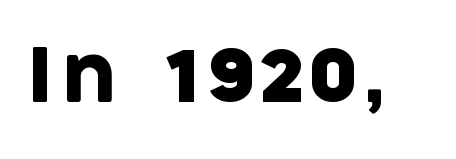
{"serif": "no", "italic": "no", "width": "normal", "stroke_contrast": "low", "x_height": "large", "monospaced": "no", "underline": "no", "glyph_px": 74}
